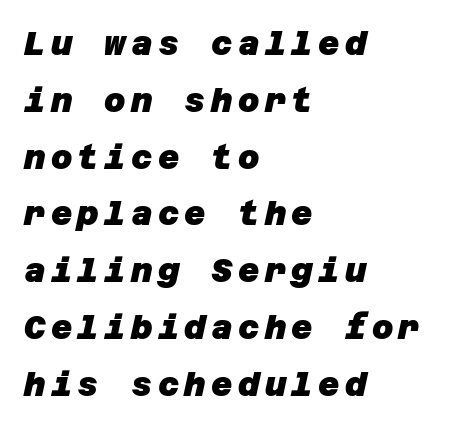
The image shows 33 px heavy sans-serif type; set left-aligned, line spacing 1.72x, not underlined; low stroke contrast and a large x-height.
